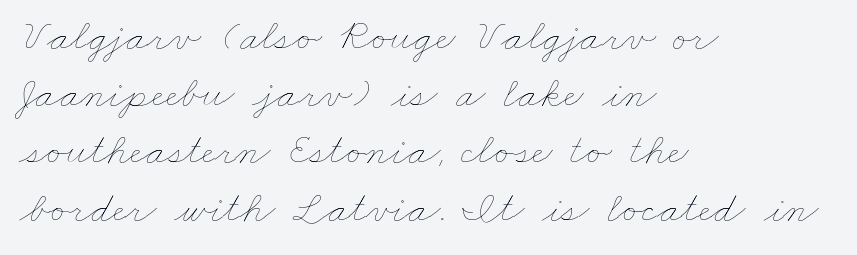
Q: Is the text bold? A: No.
Q: Is the text underlined? A: No.
Q: How is the paragraph aligned? A: Left-aligned.
Q: Is the spacing between letters normal or unusually wide? A: Normal.
Q: Is the spacing between lines tight, normal or loose? A: Normal.
Q: Width (condensed, normal, or wide)? A: Wide.
Q: Stroke contrast? A: Low.
Q: x-height? A: Small.
Q: Monospaced? A: No.
